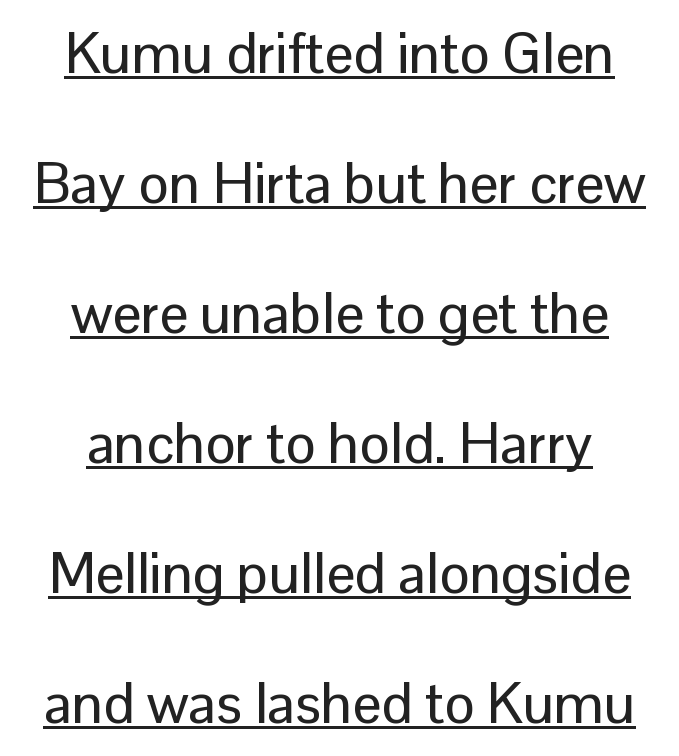
The image shows 57 px sans-serif type, upright; set centered, loose line spacing (2.28x), normal letter spacing, underlined; low stroke contrast and a medium x-height.
